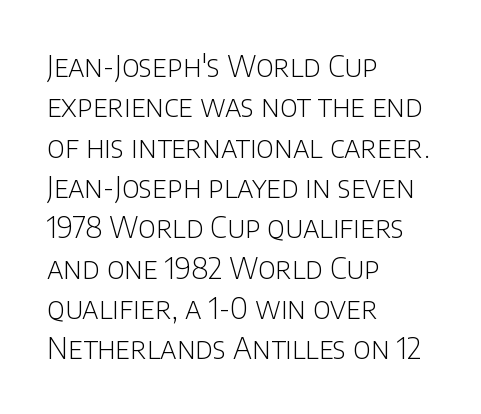
The image shows 29 px light sans-serif type, upright; set left-aligned, normal line spacing (1.39x), normal letter spacing, not underlined; low stroke contrast and a large x-height.
